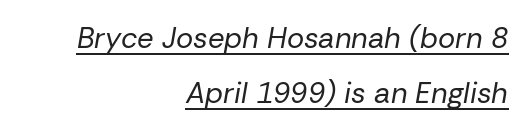
These lines were composed using italics. The block of text is sparse from top to bottom, with ample space between rows. Stroke mass is kept to a normal reading level or below. Here the designer chose a conventional face with non-uniform glyph widths.
